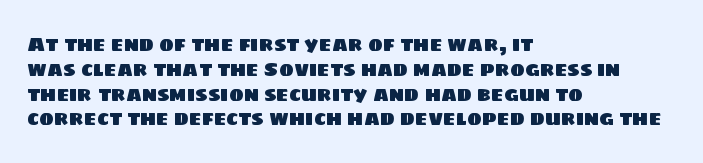
The image shows 20 px text type; set left-aligned, line spacing 1.24x, normal letter spacing, not underlined.
